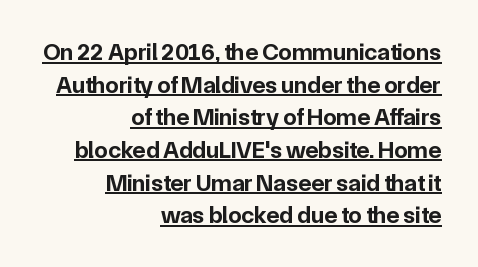
{"italic": "no", "bold": "yes", "underline": "yes", "align": "right", "line_spacing": "normal", "line_spacing_ratio": 1.36, "letter_spacing": "normal", "letter_spacing_em": 0.0, "glyph_px": 24}
